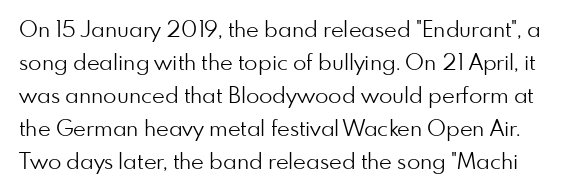
The image shows 22 px text type, upright; set normal line spacing (1.5x), normal letter spacing, not underlined.
